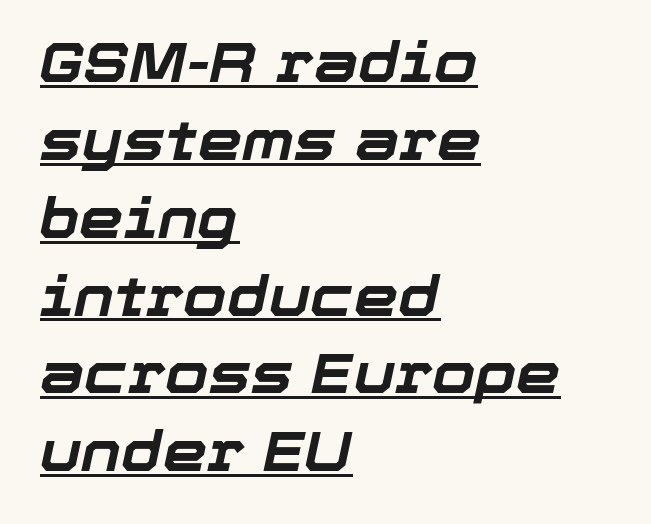
Q: Is the text bold? A: Yes.
Q: Is the text italic (slanted)? A: Yes, it leans right by about 12 degrees.
Q: Is the text underlined? A: Yes.
Q: How is the paragraph aligned? A: Left-aligned.
Q: Is the spacing between letters normal or unusually wide? A: Normal.
Q: Is the spacing between lines tight, normal or loose? A: Normal.
Q: Width (condensed, normal, or wide)? A: Normal.
Q: Stroke contrast? A: Low.
Q: x-height? A: Medium.
Q: Monospaced? A: No.
